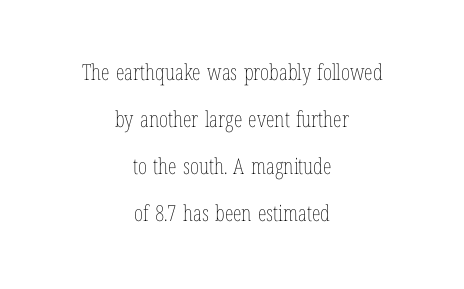
The image shows 22 px text type, upright; set centered, loose line spacing (2.14x), normal letter spacing, not underlined.
